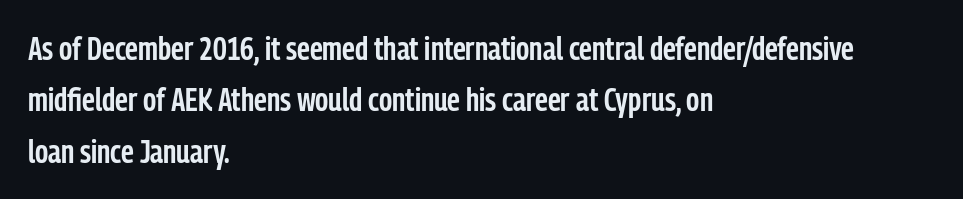
Q: Is the text bold? A: Semi-bold.
Q: Is the text italic (slanted)? A: No, it is upright.
Q: Is the typeface a serif or a sans-serif typeface? A: Sans-serif.
Q: Is the text underlined? A: No.
Q: How is the paragraph aligned? A: Left-aligned.
Q: Is the spacing between letters normal or unusually wide? A: Normal.
Q: Is the spacing between lines tight, normal or loose? A: Normal.
Q: Width (condensed, normal, or wide)? A: Condensed.
Q: Stroke contrast? A: Low.
Q: x-height? A: Medium.
Q: Monospaced? A: No.
